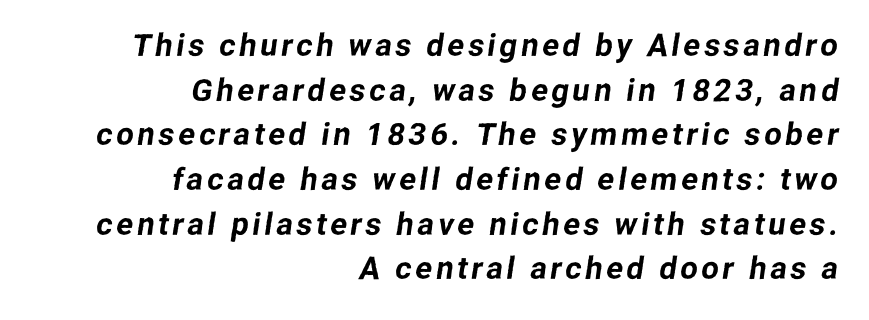
{"serif": "no", "width": "normal", "stroke_contrast": "low", "x_height": "medium", "monospaced": "no", "underline": "no", "align": "right", "line_spacing": "normal", "line_spacing_ratio": 1.44, "glyph_px": 31}
